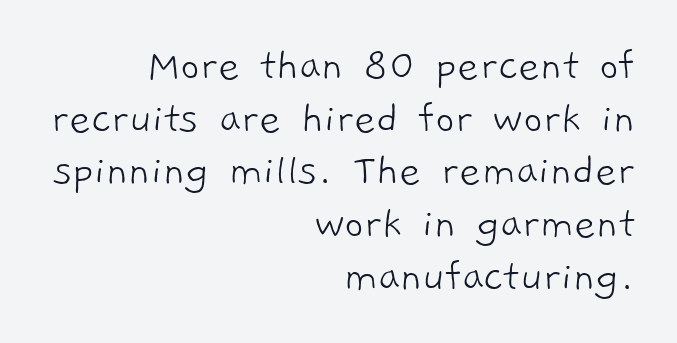
Has an underline been added? It has not. All the whitespace from short lines collects on the left. Examine the stroke ends and you'll find no serifs. Honestly, the letter spacing is just normal — you wouldn't notice it. These lines are rendered in a variable-pitch font. Stems and bowls with no extra thickness — not bold.
